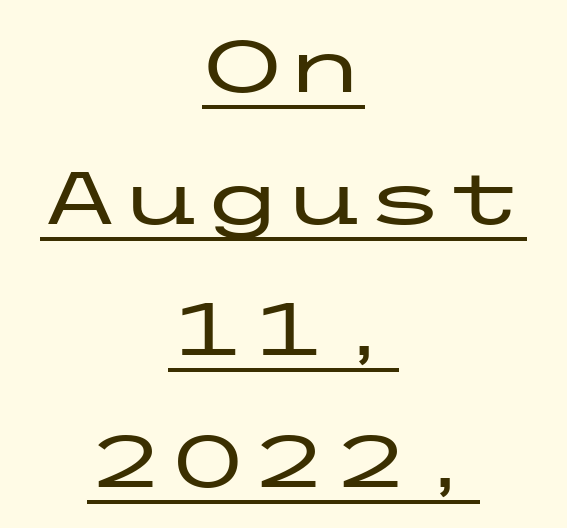
Layout note: lines centered. Default kerning and tracking; the words read as compact shapes. The typography opts for an upright posture over an oblique one. The face used here appears with an underline applied.
